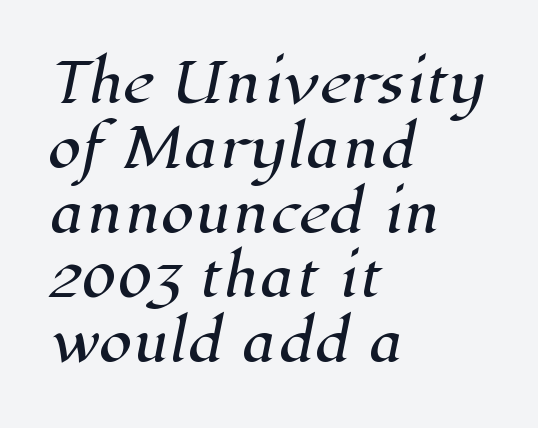
{"serif": "yes", "width": "normal", "stroke_contrast": "high", "x_height": "medium", "monospaced": "no", "underline": "no", "align": "left", "line_spacing_ratio": 1.2, "letter_spacing": "normal", "letter_spacing_em": 0.0, "glyph_px": 54}
